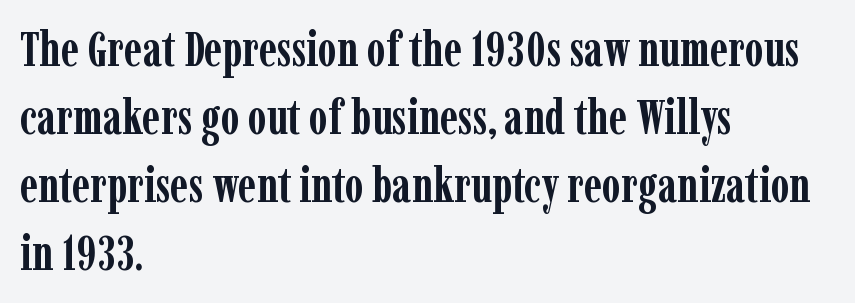
The image shows 48 px semibold, condensed serif type, upright; set left-aligned, normal line spacing (1.42x), normal letter spacing, not underlined; low stroke contrast and a medium x-height.
